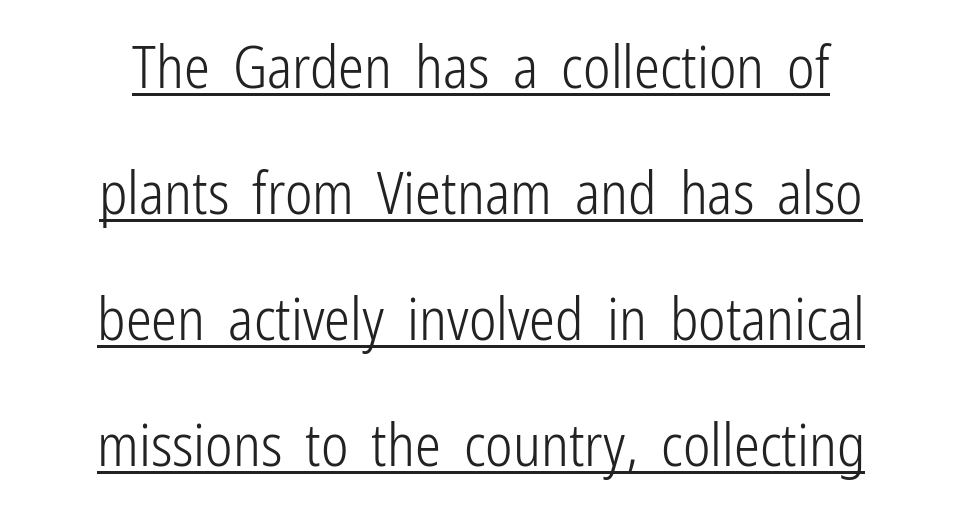
{"serif": "no", "italic": "no", "bold": "no", "weight": "light", "width": "condensed", "stroke_contrast": "low", "x_height": "medium", "monospaced": "no", "underline": "yes", "align": "center", "line_spacing": "loose", "line_spacing_ratio": 2.17, "letter_spacing": "normal", "letter_spacing_em": 0.0, "glyph_px": 58}
